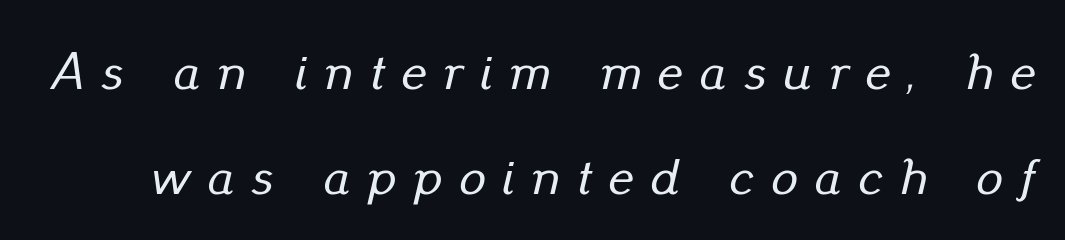
Horizontal bands of white between lines are thick stripes. The letters are spread apart with noticeably loose tracking. Italic? Definitely — the glyphs are oblique. The letters advance in unequal steps, a hallmark of proportional type. Quick note: underline off.
